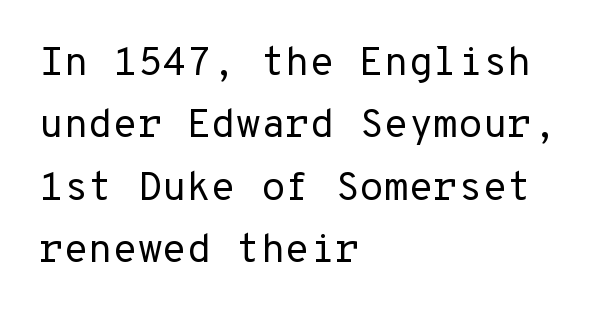
The block of text has a typical density, with ordinary space between rows. The face used here is monospaced, like something from a code editor. Casual observation: everything's shoved over to the left. The tracking reads as untouched default to a designer's eye.
